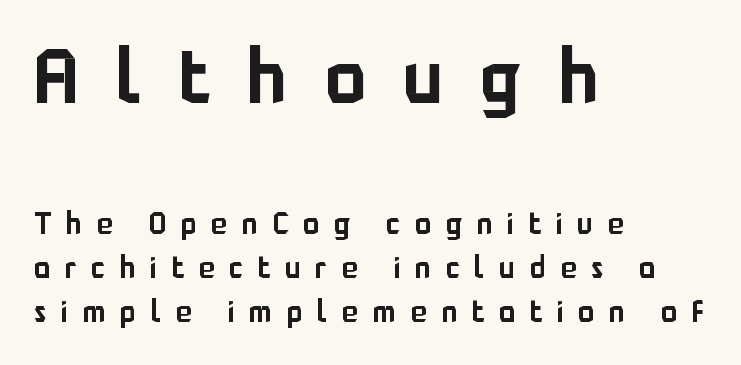
{"serif": "no", "italic": "no", "width": "normal", "stroke_contrast": "low", "x_height": "medium", "monospaced": "no", "underline": "no", "align": "left", "line_spacing": "normal", "line_spacing_ratio": 1.47, "letter_spacing": "wide", "letter_spacing_em": 0.49, "larger_block": "first", "size_ratio": 2.53, "glyph_px": 76}
